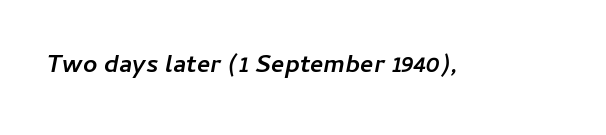
The image shows 25 px bold type, italic (leaning right); set normal letter spacing, not underlined.
